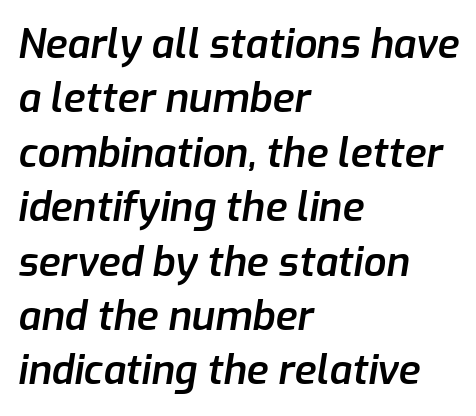
Q: Is the text bold? A: Semi-bold.
Q: Is the text italic (slanted)? A: Yes, it leans right by about 9 degrees.
Q: Is the text underlined? A: No.
Q: How is the paragraph aligned? A: Left-aligned.
Q: Is the spacing between letters normal or unusually wide? A: Normal.
Q: Is the spacing between lines tight, normal or loose? A: Normal.
Q: Width (condensed, normal, or wide)? A: Normal.
Q: Stroke contrast? A: Low.
Q: x-height? A: Medium.
Q: Monospaced? A: No.
